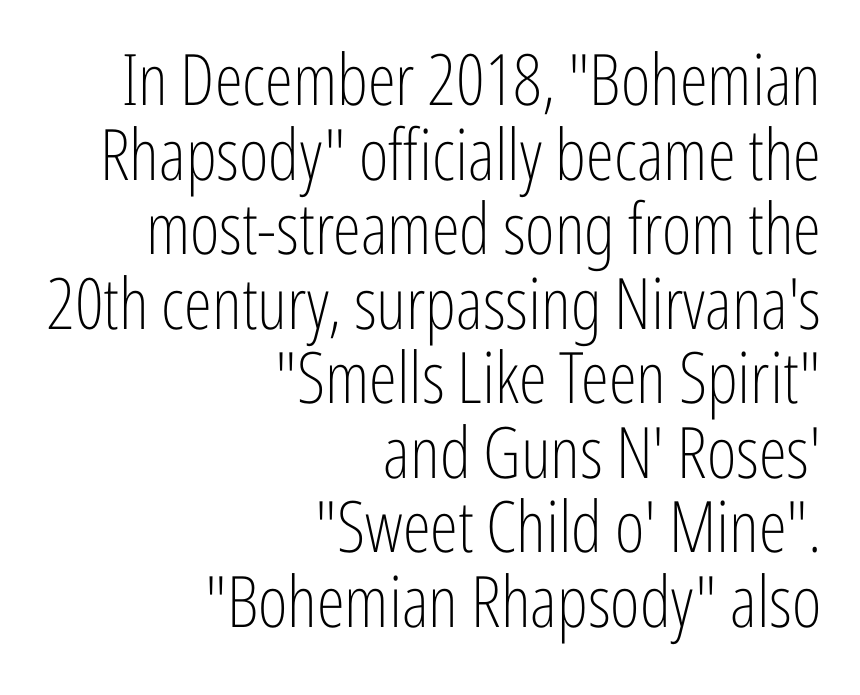
{"serif": "no", "italic": "no", "bold": "no", "weight": "light", "width": "condensed", "stroke_contrast": "low", "x_height": "medium", "monospaced": "no", "underline": "no", "align": "right", "line_spacing": "tight", "line_spacing_ratio": 1.05, "letter_spacing": "normal", "letter_spacing_em": 0.0, "glyph_px": 71}
